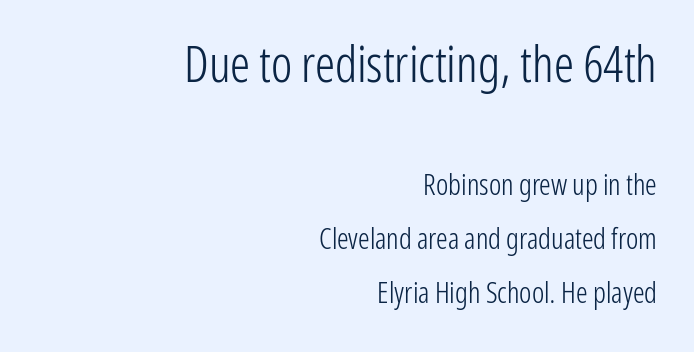
The specimen reads as upright at a glance. These lines keep a tight, regular rhythm from letter to letter. The paragraph has a hard right edge and a soft left edge. Spacing verdict: proportional, widths tailored to each character. Large over small — that's the arrangement of the two blocks here. The strip under each line holds only bare page.
